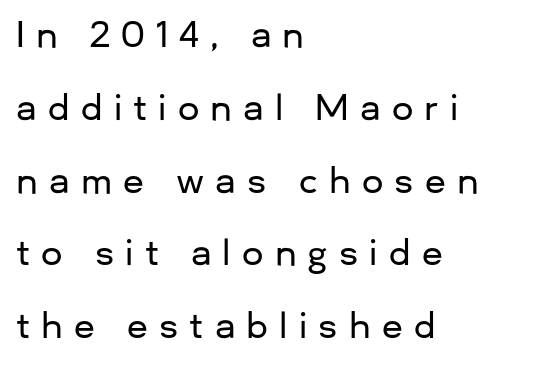
The image shows 34 px sans-serif type, upright; set left-aligned, loose line spacing (2.14x), unusually wide letter spacing (+0.33 em), not underlined; low stroke contrast and a medium x-height.
